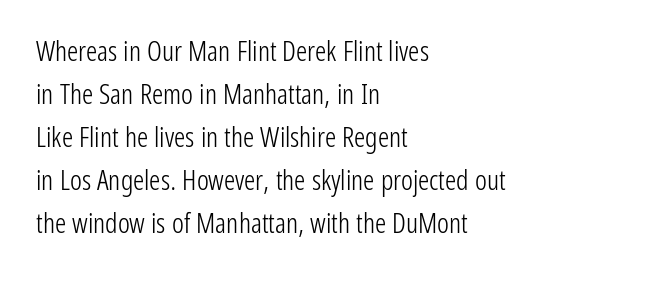
Q: Is the text bold? A: No.
Q: Is the text italic (slanted)? A: No, it is upright.
Q: Is the typeface a serif or a sans-serif typeface? A: Sans-serif.
Q: Is the text underlined? A: No.
Q: How is the paragraph aligned? A: Left-aligned.
Q: Is the spacing between letters normal or unusually wide? A: Normal.
Q: Is the spacing between lines tight, normal or loose? A: Normal.
Q: Width (condensed, normal, or wide)? A: Condensed.
Q: Stroke contrast? A: Low.
Q: x-height? A: Medium.
Q: Monospaced? A: No.
